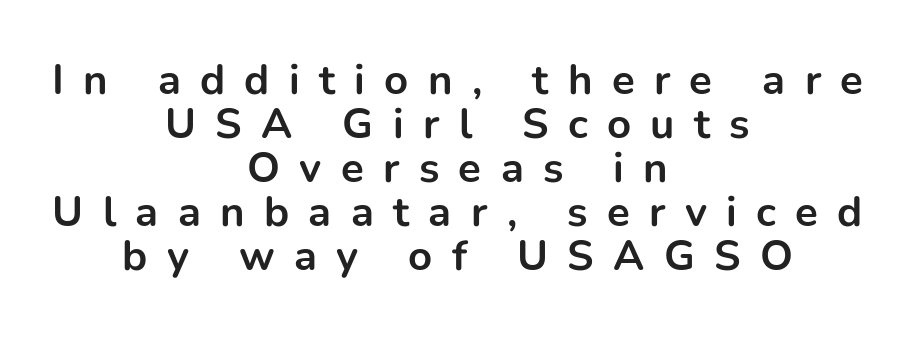
Q: Is the text bold? A: Yes.
Q: Is the text italic (slanted)? A: No, it is upright.
Q: Is the typeface a serif or a sans-serif typeface? A: Sans-serif.
Q: Is the text underlined? A: No.
Q: How is the paragraph aligned? A: Centered.
Q: Is the spacing between letters normal or unusually wide? A: Unusually wide.
Q: Is the spacing between lines tight, normal or loose? A: Tight.
Q: Width (condensed, normal, or wide)? A: Normal.
Q: Stroke contrast? A: Low.
Q: x-height? A: Medium.
Q: Monospaced? A: No.
